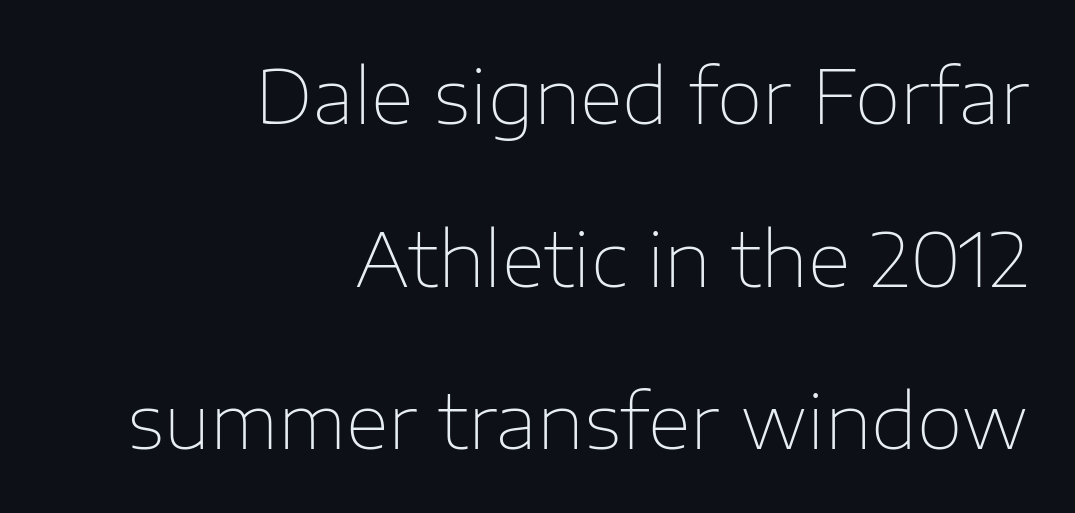
The image shows 75 px thin sans-serif type, upright; set right-aligned, loose line spacing (2.17x), normal letter spacing, not underlined; low stroke contrast and a medium x-height.
